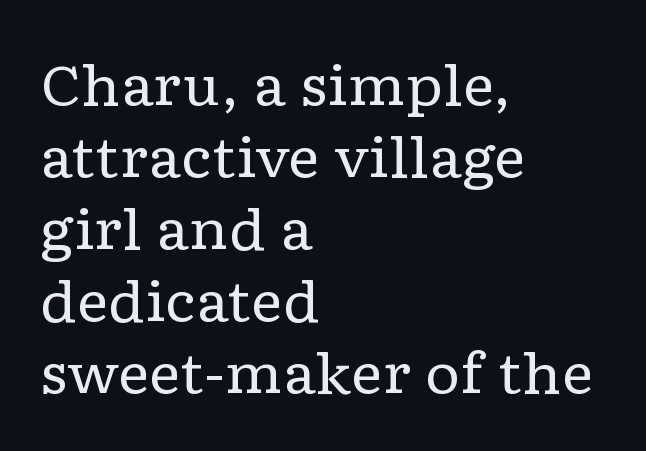
{"serif": "yes", "italic": "no", "bold": "no", "weight": "regular", "width": "wide", "stroke_contrast": "low", "x_height": "medium", "monospaced": "no", "underline": "no", "align": "left", "line_spacing": "normal", "line_spacing_ratio": 1.31, "letter_spacing": "normal", "letter_spacing_em": 0.0, "glyph_px": 55}
